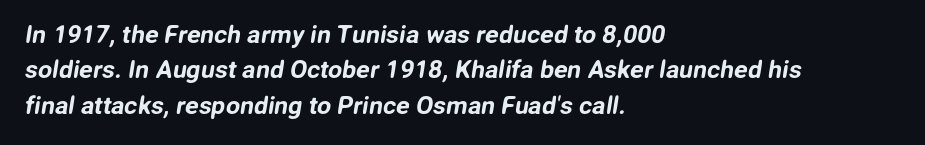
One glance says typical: line gaps are just what's usual. The rendering keeps characters at their native spacing. If you drew a ruler down the left edge, every line would touch it. Decoration check: the copy has no underline.
